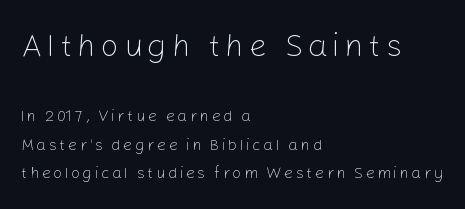
The face used here is a sans, in the tradition of grotesques and geometrics. You could not count columns in this text — the font is proportionally spaced. Between these two stacked blocks, the higher one wins on size. The zone under the glyphs is completely vacant. Left-aligned paragraph, ragged on the right.
